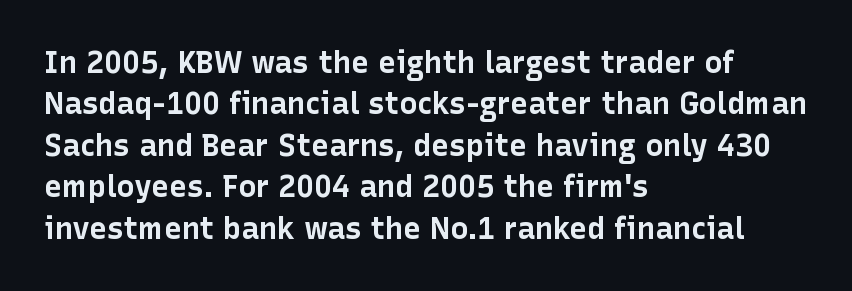
The image shows 30 px bold sans-serif type, upright; set left-aligned, normal line spacing (1.38x), normal letter spacing, not underlined; low stroke contrast and a medium x-height.
